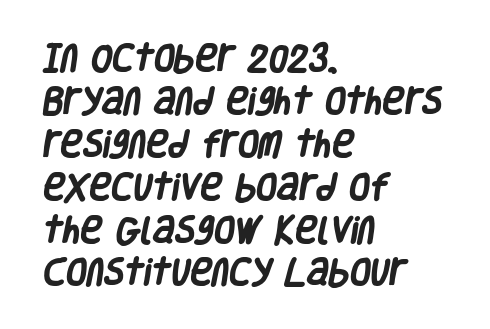
The image shows 30 px heavy, condensed sans-serif type; set left-aligned, normal line spacing (1.43x), normal letter spacing, not underlined; low stroke contrast and a large x-height.
